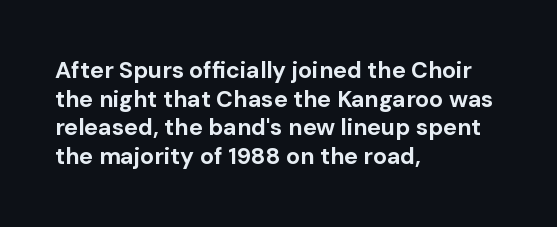
The image shows 23 px bold type, upright; set left-aligned, line spacing 1.24x, normal letter spacing, not underlined.
